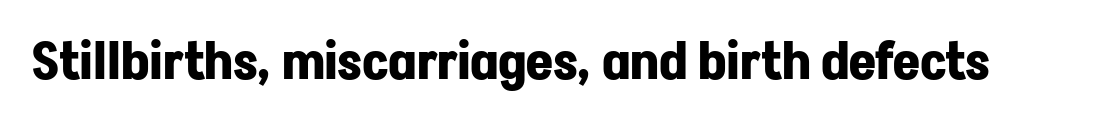
Q: Is the text bold? A: Yes.
Q: Is the text italic (slanted)? A: No, it is upright.
Q: Is the typeface a serif or a sans-serif typeface? A: Sans-serif.
Q: Is the text underlined? A: No.
Q: Is the spacing between letters normal or unusually wide? A: Normal.
Q: Width (condensed, normal, or wide)? A: Normal.
Q: Stroke contrast? A: Low.
Q: x-height? A: Medium.
Q: Monospaced? A: No.
